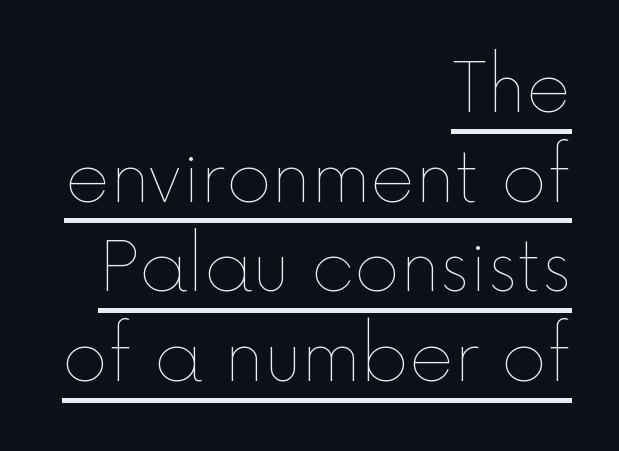
Decoration check: the copy is underlined. The typeface has the unassuming heft of standard copy or less. Visually the block forms a straight wall on the right and a jagged coastline on the left. Vertical spacing — default.
